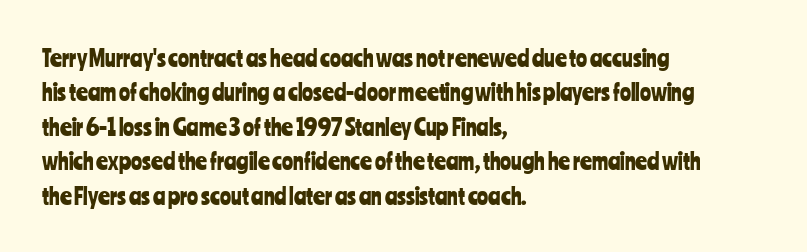
Q: Is the text italic (slanted)? A: No, it is upright.
Q: Is the text underlined? A: No.
Q: How is the paragraph aligned? A: Left-aligned.
Q: Is the spacing between letters normal or unusually wide? A: Normal.
Q: Is the spacing between lines tight, normal or loose? A: Normal.
